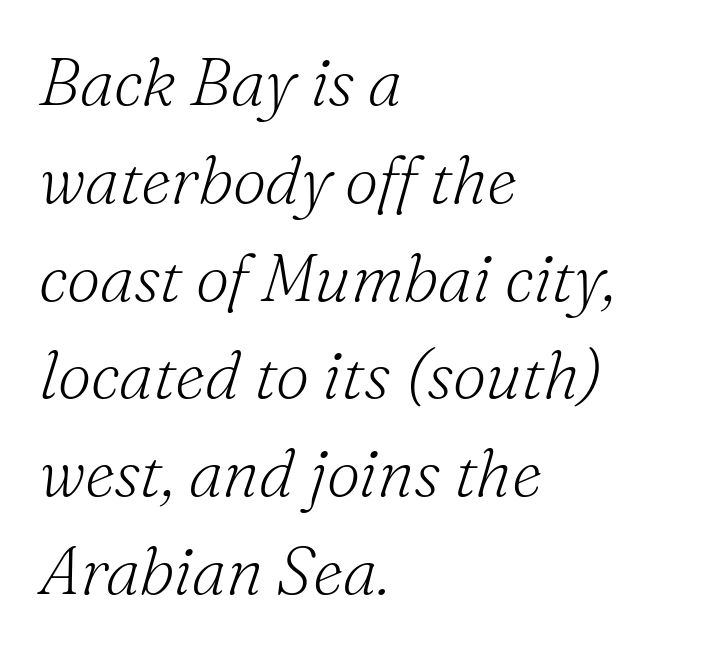
The space directly below the letters is spotless. The passage shown is typed in a proportional face where columns would drift. Interline gaps are of average width in this sample. Each line starts at the same left margin while the right side varies.
